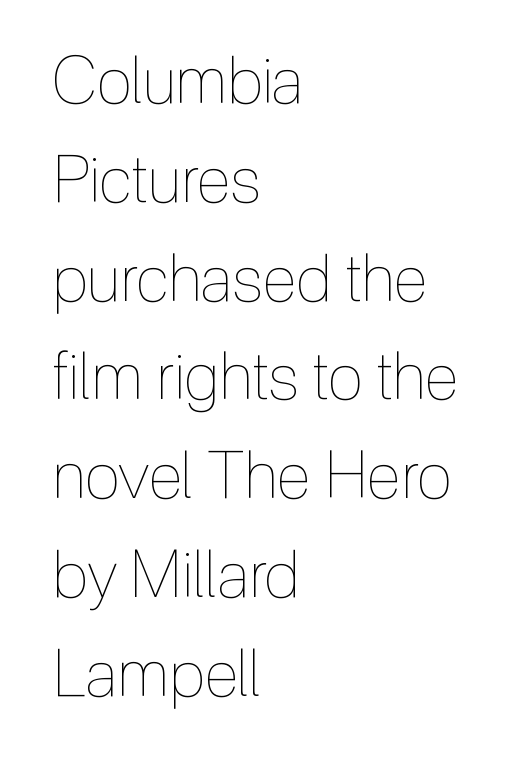
The image shows 65 px thin, condensed type, upright; set left-aligned, normal line spacing (1.52x), normal letter spacing, not underlined; a medium x-height.
